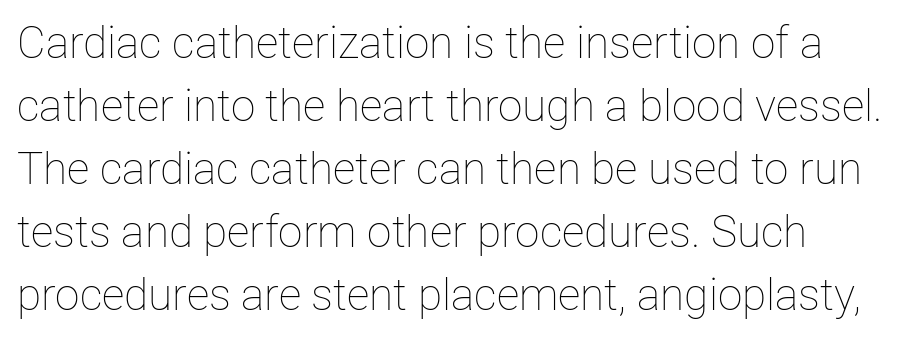
Q: Is the text bold? A: No.
Q: Is the text italic (slanted)? A: No, it is upright.
Q: Is the text underlined? A: No.
Q: Is the spacing between letters normal or unusually wide? A: Normal.
Q: Is the spacing between lines tight, normal or loose? A: Normal.
Q: Width (condensed, normal, or wide)? A: Normal.
Q: Stroke contrast? A: Low.
Q: x-height? A: Medium.
Q: Monospaced? A: No.
